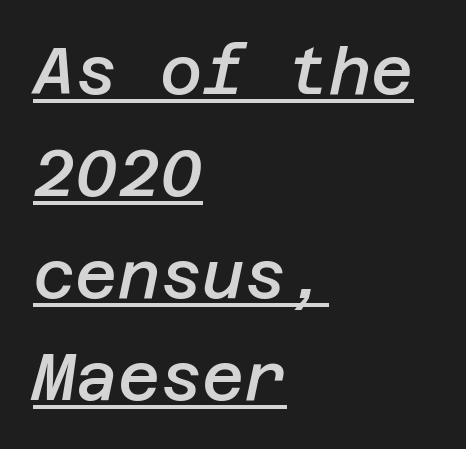
The passage shown has conventional tracking throughout. The lines are quadded left. These words are printed semibold, heavier than regular yet not bold. Compared with undecorated copy, this sample adds a rule below the words. Regarding leading, the lines here are spaced in the standard way.
